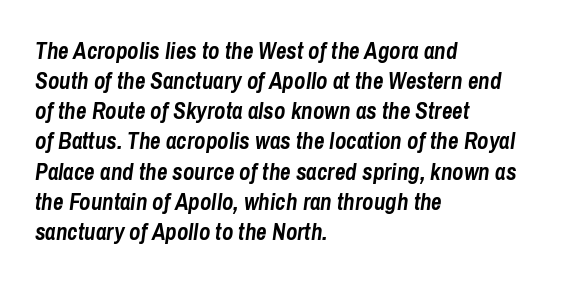
Q: Is the text bold? A: Yes.
Q: Is the text italic (slanted)? A: Yes, it leans right by about 8 degrees.
Q: Is the text underlined? A: No.
Q: How is the paragraph aligned? A: Left-aligned.
Q: Is the spacing between letters normal or unusually wide? A: Normal.
Q: Is the spacing between lines tight, normal or loose? A: Normal.
